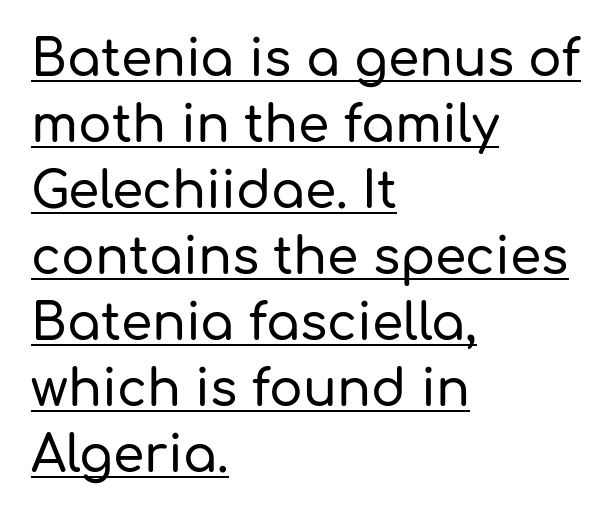
{"serif": "no", "italic": "no", "width": "normal", "stroke_contrast": "low", "x_height": "medium", "monospaced": "no", "underline": "yes", "align": "left", "line_spacing": "normal", "line_spacing_ratio": 1.32, "letter_spacing": "normal", "letter_spacing_em": 0.0, "glyph_px": 50}
